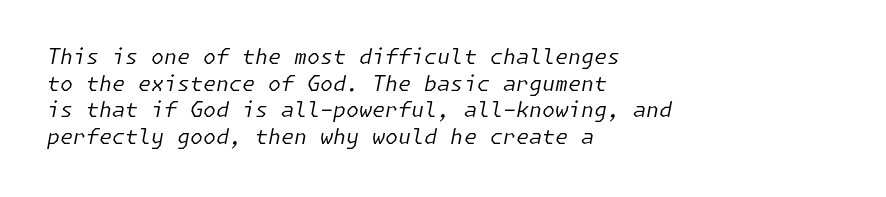
{"italic": "yes", "lean": "right", "slant_degrees": 11, "bold": "no", "underline": "no", "align": "left", "line_spacing": "normal", "line_spacing_ratio": 1.27, "letter_spacing": "normal", "letter_spacing_em": 0.0, "glyph_px": 21}
